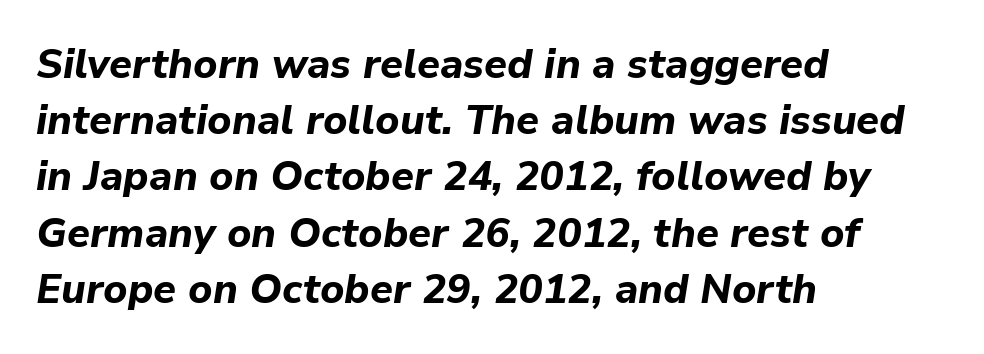
Baseline-to-baseline distance is the conventional proportion of letter height. Between one letter and the next there's only the usual sliver of space. Does the copy run flush right? No — it runs flush left. How heavy is the stroke? Heavy — this is a bold. Proportional: the letters do not fall into vertical columns.
